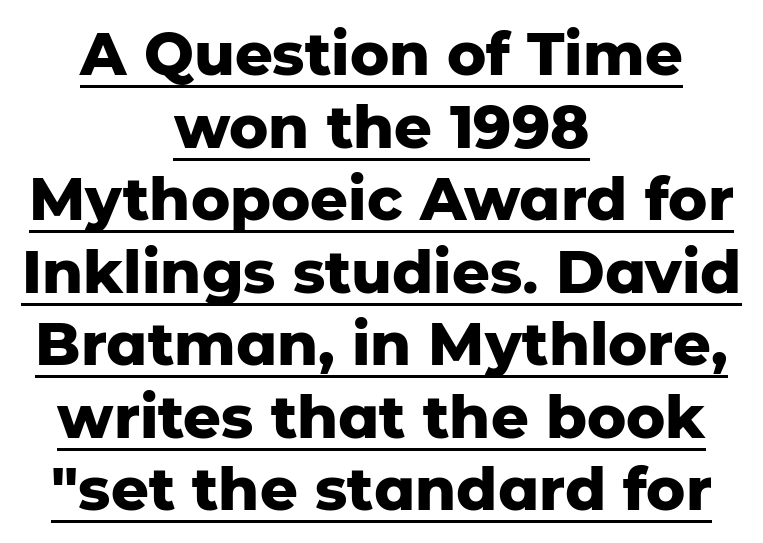
Q: Is the text bold? A: Yes.
Q: Is the text italic (slanted)? A: No, it is upright.
Q: Is the typeface a serif or a sans-serif typeface? A: Sans-serif.
Q: Is the text underlined? A: Yes.
Q: How is the paragraph aligned? A: Centered.
Q: Is the spacing between letters normal or unusually wide? A: Normal.
Q: Width (condensed, normal, or wide)? A: Normal.
Q: Stroke contrast? A: Low.
Q: x-height? A: Medium.
Q: Monospaced? A: No.
